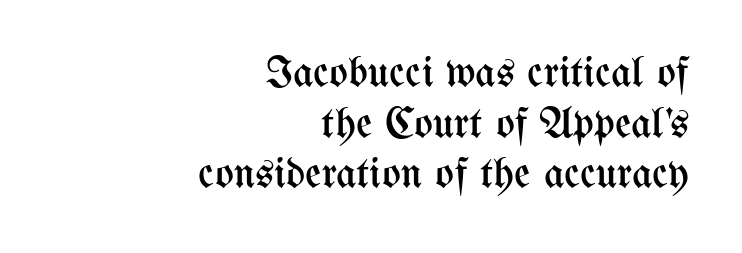
Q: Is the text bold? A: No.
Q: Is the text italic (slanted)? A: No, it is upright.
Q: Is the text underlined? A: No.
Q: How is the paragraph aligned? A: Right-aligned.
Q: Is the spacing between letters normal or unusually wide? A: Normal.
Q: Is the spacing between lines tight, normal or loose? A: Tight.
Q: Width (condensed, normal, or wide)? A: Condensed.
Q: Stroke contrast? A: Medium.
Q: x-height? A: Medium.
Q: Monospaced? A: No.
